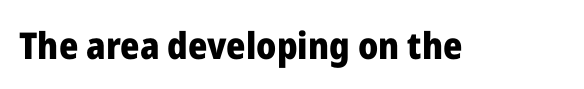
{"serif": "no", "italic": "no", "bold": "yes", "weight": "heavy", "width": "normal", "stroke_contrast": "low", "x_height": "medium", "monospaced": "no", "underline": "no", "letter_spacing": "normal", "letter_spacing_em": 0.0, "glyph_px": 37}
